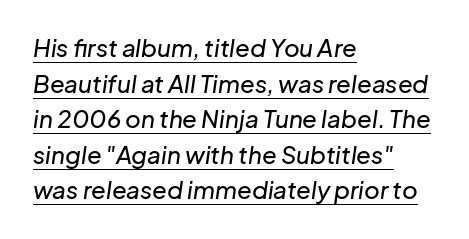
Each line starts at the same left margin while the right side varies. Nothing unusual about the tracking: characters are spaced as the font intends. Observe the lean: these are italic letterforms. The leading is moderate, giving the passage an even texture.
